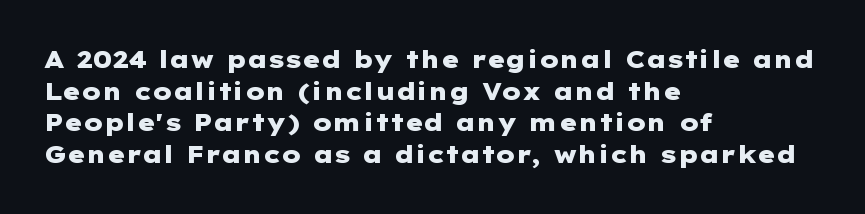
Honestly, the letter spacing is just normal — you wouldn't notice it. One glance says typical: line gaps are just what's usual. These lines stack with their left ends in a neat column. The type sits square on the baseline with zero lean. Descender tails drop into unmarked territory. How heavy is the stroke? Heavy — this is a bold.
